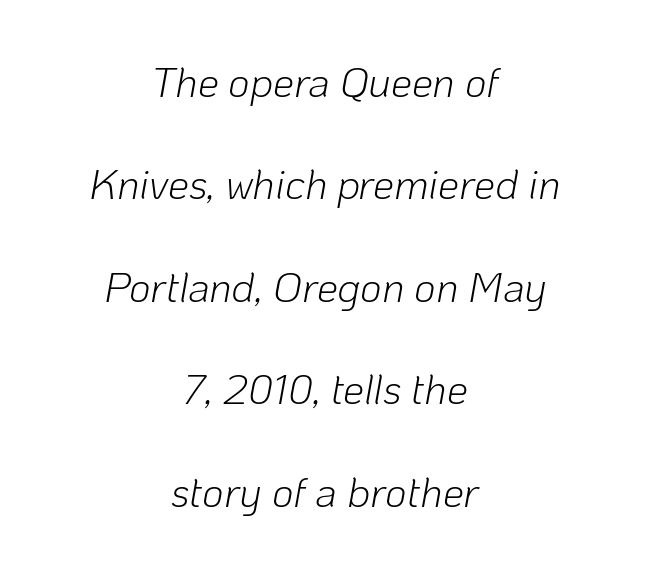
Q: Is the text bold? A: No.
Q: Is the text italic (slanted)? A: Yes, it leans right by about 10 degrees.
Q: Is the text underlined? A: No.
Q: How is the paragraph aligned? A: Centered.
Q: Is the spacing between letters normal or unusually wide? A: Normal.
Q: Is the spacing between lines tight, normal or loose? A: Loose.
Q: Width (condensed, normal, or wide)? A: Normal.
Q: Stroke contrast? A: Low.
Q: x-height? A: Medium.
Q: Monospaced? A: No.
